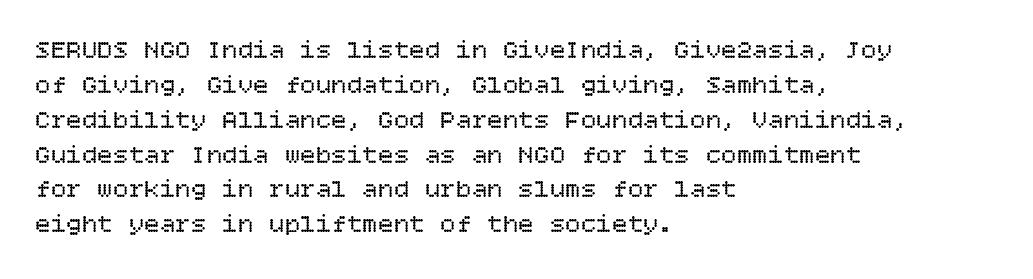
The image shows 26 px text type, upright; set left-aligned, normal line spacing (1.34x), normal letter spacing, not underlined.
